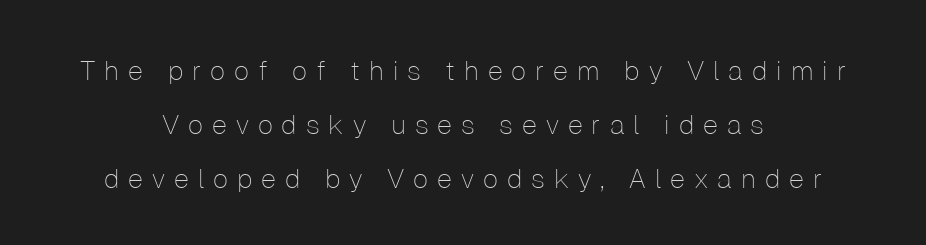
The image shows 27 px text type, upright; set centered, loose line spacing (2.0x), unusually wide letter spacing (+0.33 em), not underlined.
